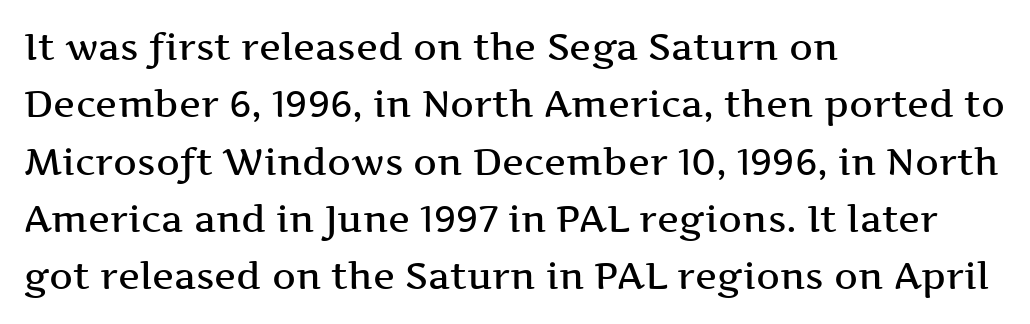
{"serif": "yes", "italic": "no", "bold": "semi", "weight": "semibold", "width": "wide", "stroke_contrast": "medium", "x_height": "medium", "monospaced": "no", "underline": "no", "align": "left", "line_spacing": "normal", "line_spacing_ratio": 1.55, "letter_spacing": "normal", "letter_spacing_em": 0.0, "glyph_px": 37}
